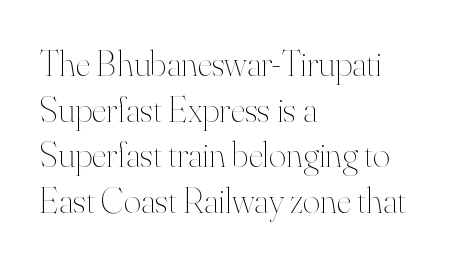
The specimen omits any rule beneath the text block's lines. The paragraph shown leans on its left margin. Stems here are at most as thick as an everyday book face. Nothing unusual about the tracking: characters are spaced as the font intends. Character widths vary here, with narrow letters taking less room than wide ones. A typesetter would mark this as roman, not italic.
